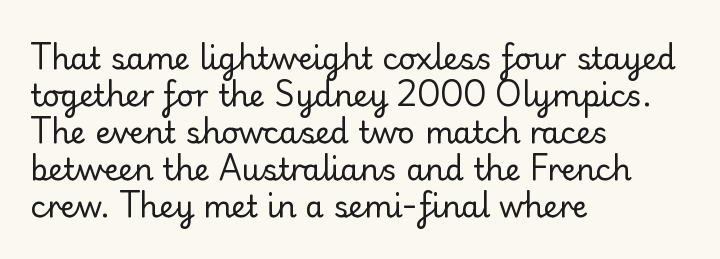
Each letter keeps its own natural width here, so spacing adapts to shape. Letter spacing: default. This rendering employs a face with finishing strokes, i.e., a serif. The typesetting does not lean heavy: it is not bold.
